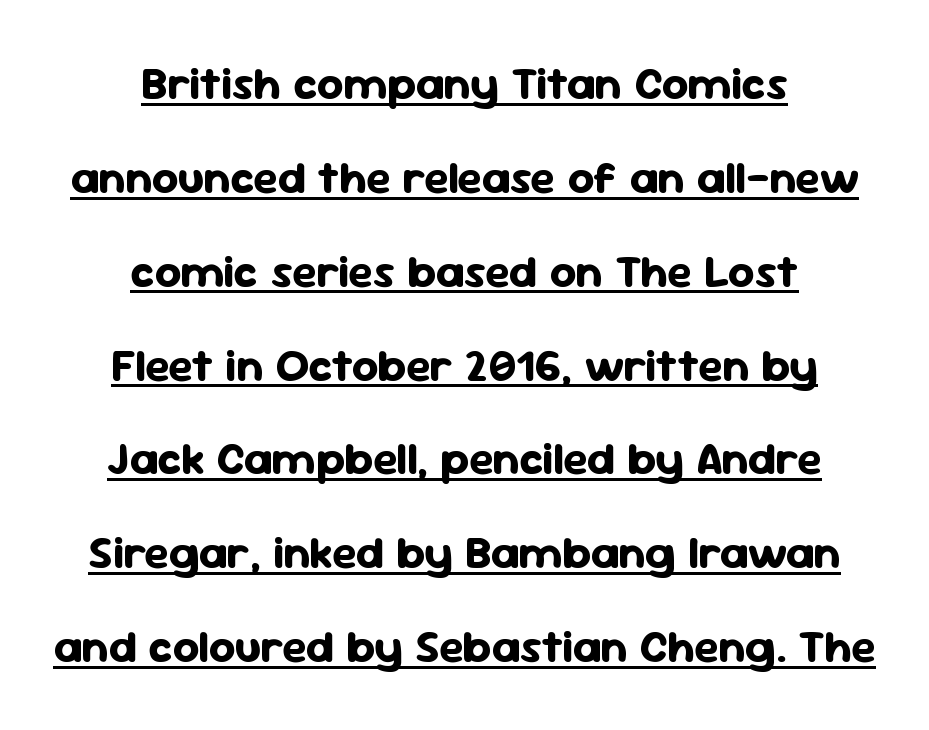
The typesetting leans heavy: a genuine bold. The rendering keeps characters at their native spacing. Does the type have serifs? No, each stem ends abruptly. Is there an underline? Yes — a line sits under the letters. Do the letters lean? They stand straight. Think of a printed novel: that variable character pitch is what you see here.
